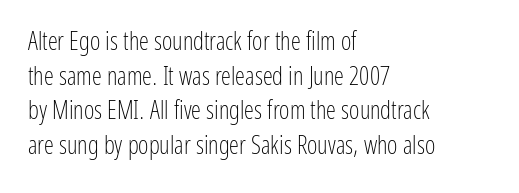
Q: Is the text bold? A: No.
Q: Is the text italic (slanted)? A: No, it is upright.
Q: Is the text underlined? A: No.
Q: How is the paragraph aligned? A: Left-aligned.
Q: Is the spacing between letters normal or unusually wide? A: Normal.
Q: Is the spacing between lines tight, normal or loose? A: Normal.
